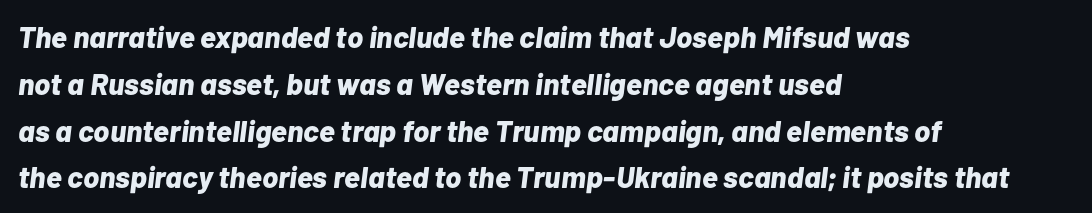
The rendering applies a slant to the glyphs. The letters are bold, with thick, heavy strokes. Baseline-to-baseline distance is the conventional proportion of letter height. The gaps between neighbouring characters are ordinary and unremarkable. The setting favours the left margin, as ordinary paragraphs usually do.
